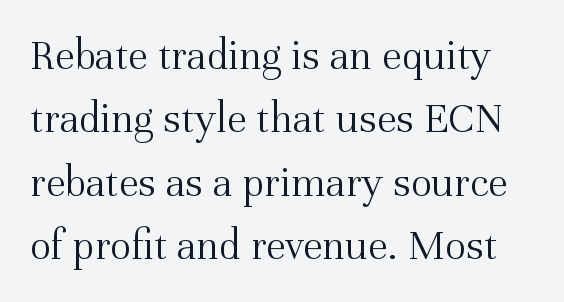
{"serif": "yes", "italic": "no", "bold": "no", "weight": "light", "width": "normal", "stroke_contrast": "medium", "x_height": "medium", "monospaced": "no", "underline": "no", "line_spacing": "normal", "line_spacing_ratio": 1.44, "letter_spacing": "normal", "letter_spacing_em": 0.0, "glyph_px": 44}
